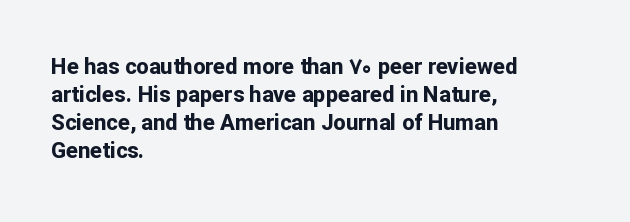
The passage is arranged the way most books set body copy — flush left. No word sits above an underline. Nobody touched the tracking dial on this one. Stroke thickness is high; the sample reads as a true bold.
